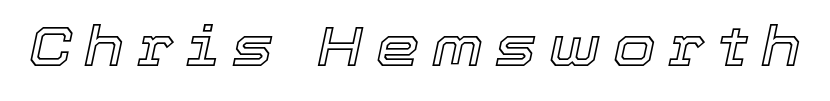
The image shows 55 px text type, italic (leaning right); set unusually wide letter spacing (+0.23 em), not underlined; a medium x-height.
